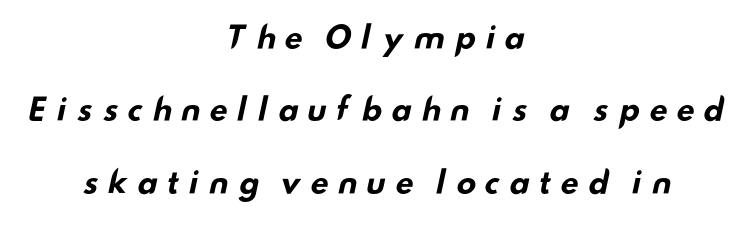
The image shows 30 px bold, wide sans-serif type; set centered, loose line spacing (2.41x), unusually wide letter spacing (+0.26 em), not underlined; low stroke contrast and a small x-height.
